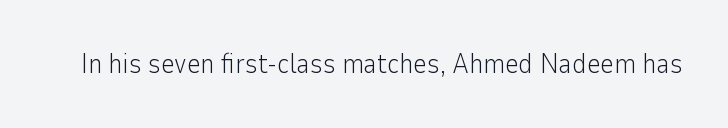
The image shows 27 px text type, upright; set normal letter spacing, not underlined.
